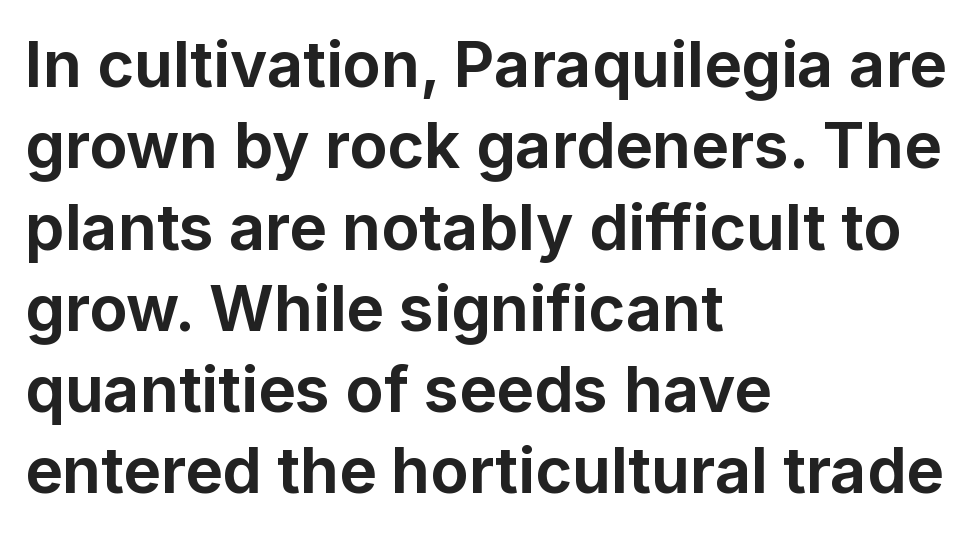
Q: Is the text bold? A: Yes.
Q: Is the text italic (slanted)? A: No, it is upright.
Q: Is the typeface a serif or a sans-serif typeface? A: Sans-serif.
Q: Is the text underlined? A: No.
Q: How is the paragraph aligned? A: Left-aligned.
Q: Is the spacing between letters normal or unusually wide? A: Normal.
Q: Is the spacing between lines tight, normal or loose? A: Normal.
Q: Width (condensed, normal, or wide)? A: Normal.
Q: Stroke contrast? A: Low.
Q: x-height? A: Medium.
Q: Monospaced? A: No.
